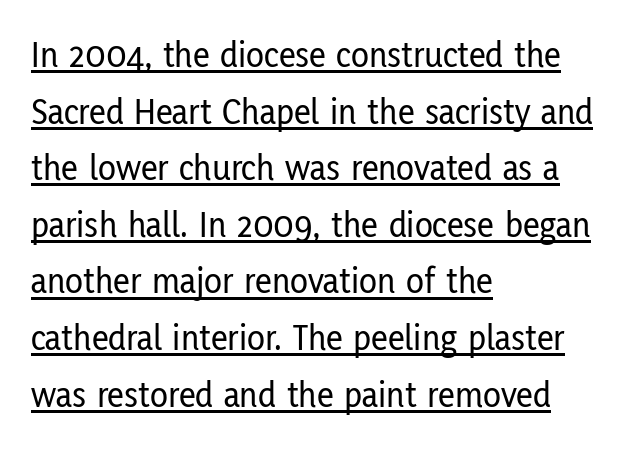
Q: Is the text italic (slanted)? A: No, it is upright.
Q: Is the typeface a serif or a sans-serif typeface? A: Sans-serif.
Q: Is the text underlined? A: Yes.
Q: How is the paragraph aligned? A: Left-aligned.
Q: Is the spacing between letters normal or unusually wide? A: Normal.
Q: Is the spacing between lines tight, normal or loose? A: Normal.
Q: Width (condensed, normal, or wide)? A: Condensed.
Q: Stroke contrast? A: Low.
Q: x-height? A: Medium.
Q: Monospaced? A: No.
